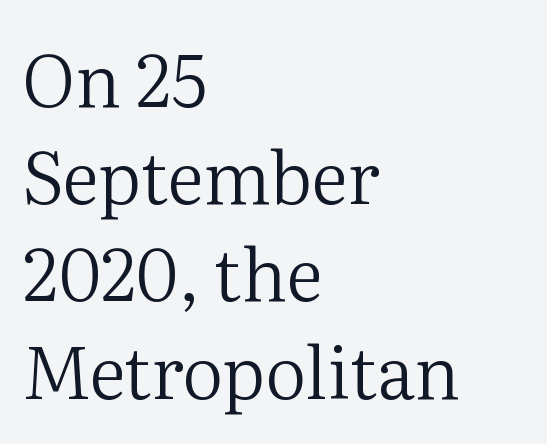
The image shows 72 px regular-weight serif type, upright; set left-aligned, normal line spacing (1.35x), normal letter spacing, not underlined; medium stroke contrast and a medium x-height.
